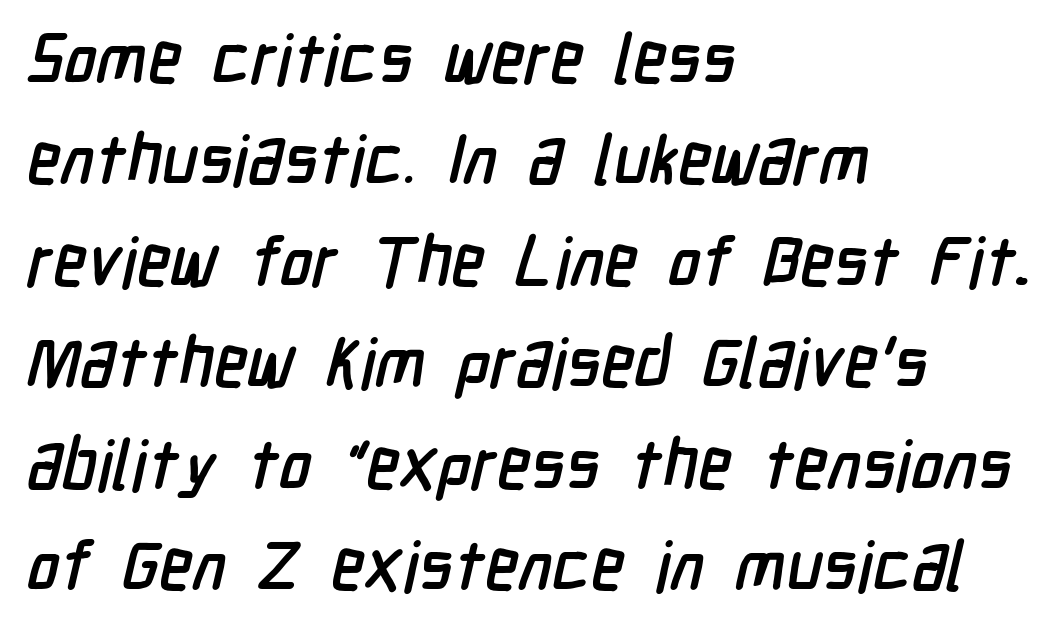
Q: Is the typeface a serif or a sans-serif typeface? A: Sans-serif.
Q: Is the text underlined? A: No.
Q: How is the paragraph aligned? A: Left-aligned.
Q: Is the spacing between letters normal or unusually wide? A: Normal.
Q: Is the spacing between lines tight, normal or loose? A: Normal.
Q: Width (condensed, normal, or wide)? A: Condensed.
Q: Stroke contrast? A: Low.
Q: x-height? A: Medium.
Q: Monospaced? A: No.
